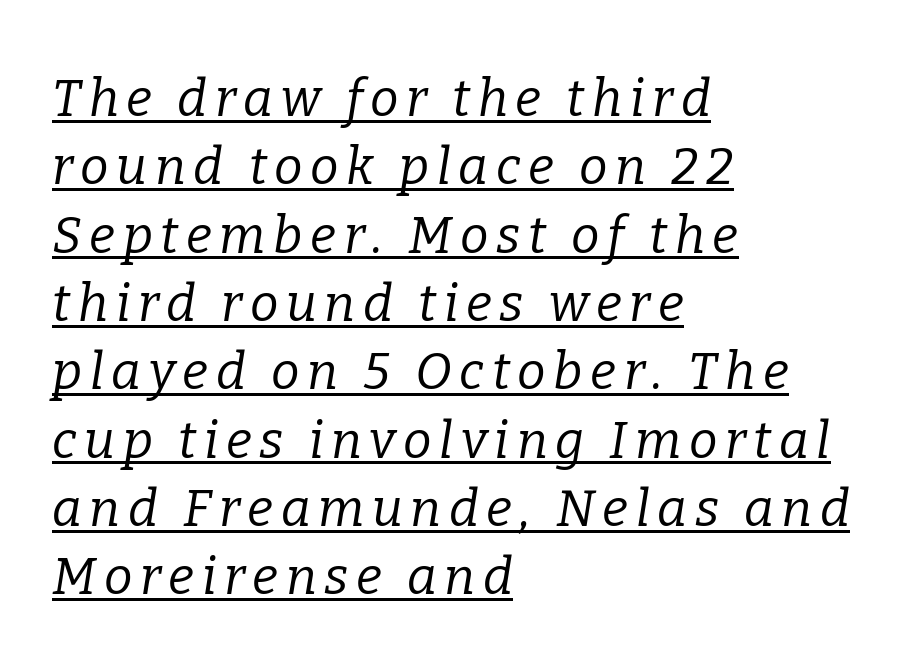
Q: Is the text bold? A: No.
Q: Is the text italic (slanted)? A: Yes, it leans right by about 9 degrees.
Q: Is the typeface a serif or a sans-serif typeface? A: Serif.
Q: Is the text underlined? A: Yes.
Q: How is the paragraph aligned? A: Left-aligned.
Q: Is the spacing between lines tight, normal or loose? A: Normal.
Q: Width (condensed, normal, or wide)? A: Normal.
Q: Stroke contrast? A: Low.
Q: x-height? A: Medium.
Q: Monospaced? A: No.
